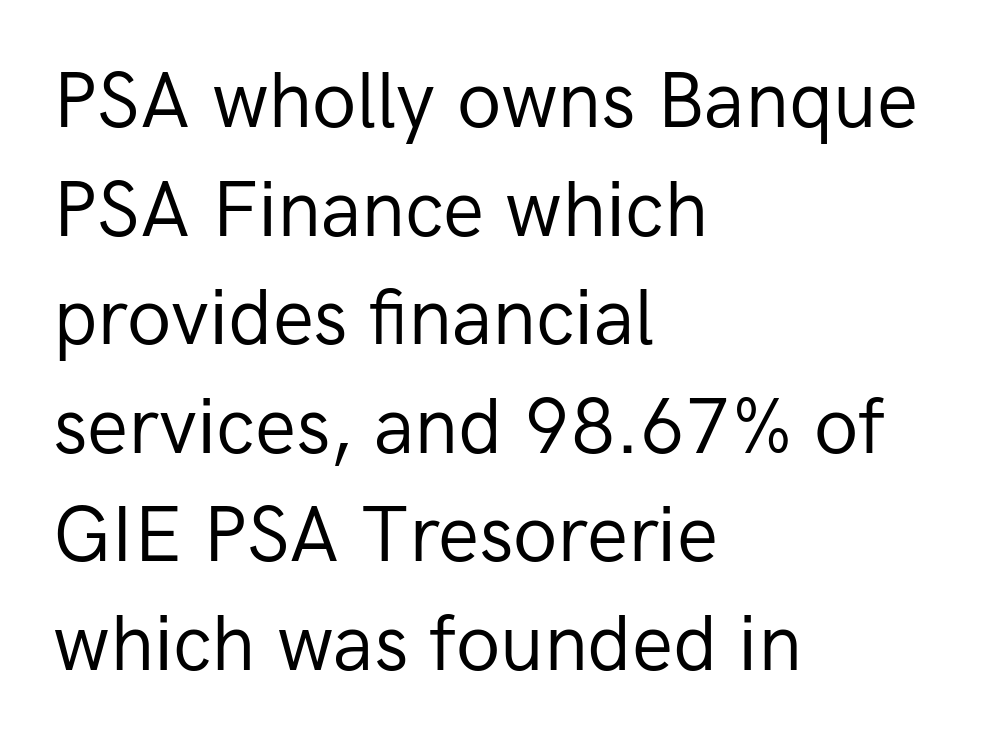
Vertically, the passage feels balanced, rows spaced as you'd expect. Letterform terminals end flat and unadorned throughout the passage. No word sits above an underline. Posture: upright roman. Each stroke keeps to a modest, everyday thickness or less. These lines are rendered in a variable-pitch font.
